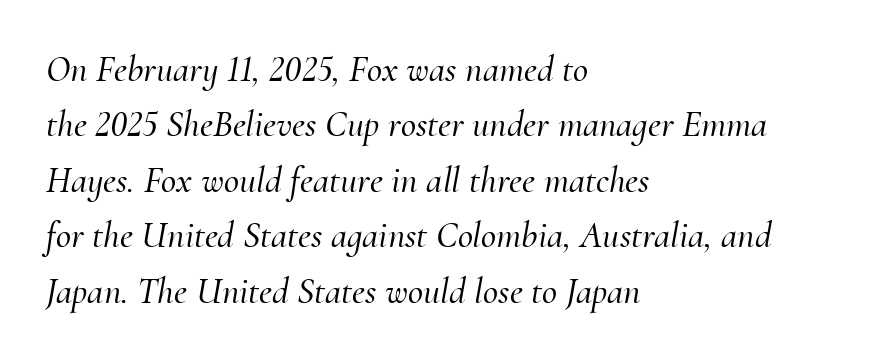
The image shows 37 px serif type, italic (leaning right); set left-aligned, normal line spacing (1.5x), normal letter spacing, not underlined; medium stroke contrast and a small x-height.
